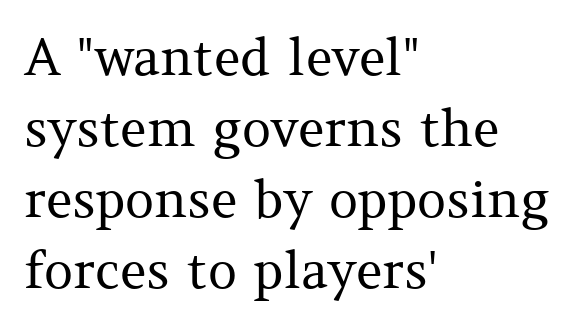
Heaviness? Minimal to ordinary, like unemphasized prose. Nothing unusual about the tracking: characters are spaced as the font intends. This is the regular roman posture of the typeface. These lines are rendered in a variable-pitch font.
